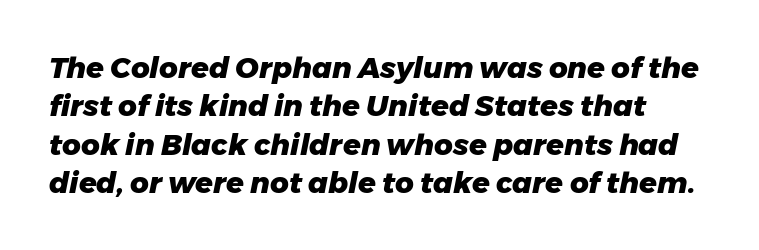
The image shows 29 px heavy type, italic (leaning right); set normal line spacing (1.32x), normal letter spacing, not underlined; low stroke contrast and a medium x-height.
